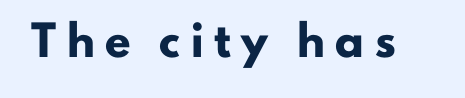
{"serif": "no", "italic": "no", "bold": "yes", "weight": "heavy", "width": "normal", "stroke_contrast": "low", "x_height": "small", "monospaced": "no", "underline": "no", "letter_spacing": "wide", "letter_spacing_em": 0.38, "glyph_px": 28}
